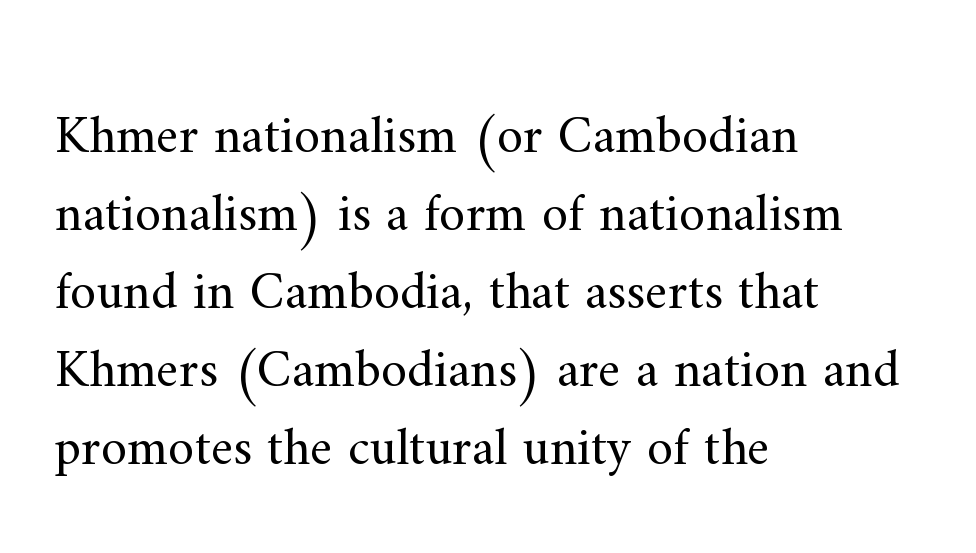
Q: Is the text bold? A: No.
Q: Is the text italic (slanted)? A: No, it is upright.
Q: Is the typeface a serif or a sans-serif typeface? A: Serif.
Q: Is the text underlined? A: No.
Q: How is the paragraph aligned? A: Left-aligned.
Q: Is the spacing between letters normal or unusually wide? A: Normal.
Q: Is the spacing between lines tight, normal or loose? A: Normal.
Q: Width (condensed, normal, or wide)? A: Normal.
Q: Stroke contrast? A: Medium.
Q: x-height? A: Small.
Q: Monospaced? A: No.
